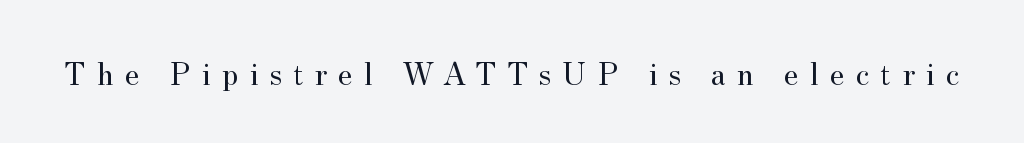
The image shows 33 px regular-weight serif type, upright; set unusually wide letter spacing (+0.34 em), not underlined; medium stroke contrast and a small x-height.
